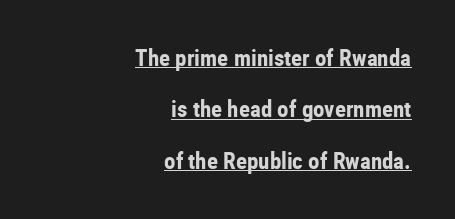
The image shows 23 px bold type, upright; set right-aligned, loose line spacing (2.23x), normal letter spacing, underlined.
